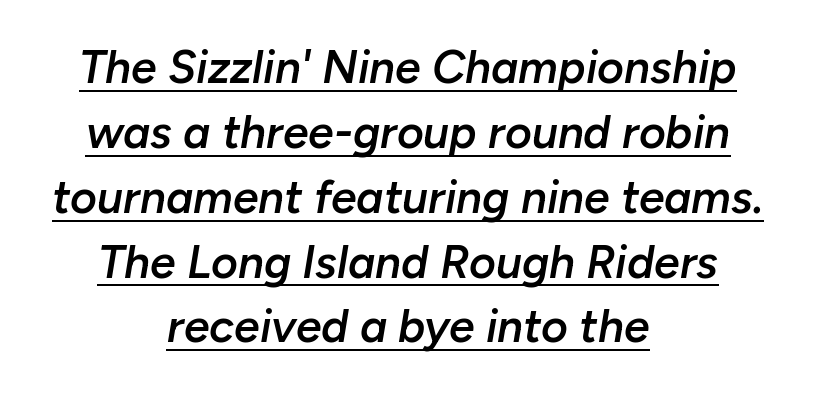
{"italic": "yes", "lean": "right", "slant_degrees": 10, "bold": "semi", "weight": "semibold", "width": "normal", "stroke_contrast": "low", "x_height": "medium", "monospaced": "no", "underline": "yes", "align": "center", "line_spacing": "normal", "line_spacing_ratio": 1.41, "letter_spacing": "normal", "letter_spacing_em": 0.0, "glyph_px": 46}
